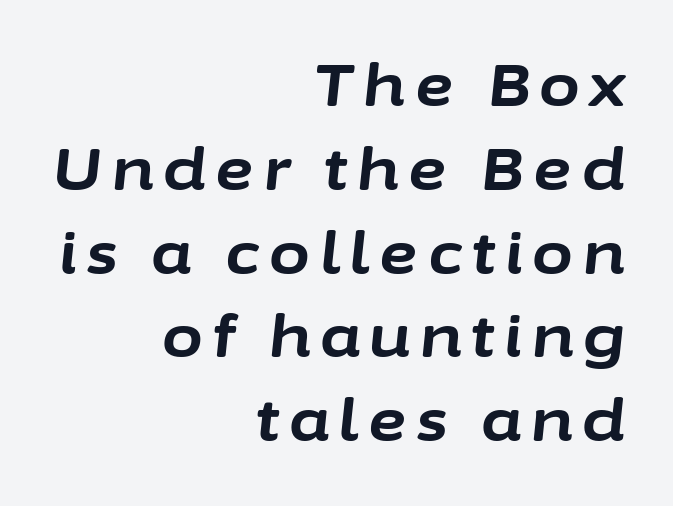
{"italic": "yes", "lean": "right", "slant_degrees": 6, "bold": "yes", "weight": "bold", "width": "normal", "stroke_contrast": "low", "x_height": "medium", "monospaced": "no", "underline": "no", "align": "right", "line_spacing": "normal", "line_spacing_ratio": 1.42, "glyph_px": 59}
